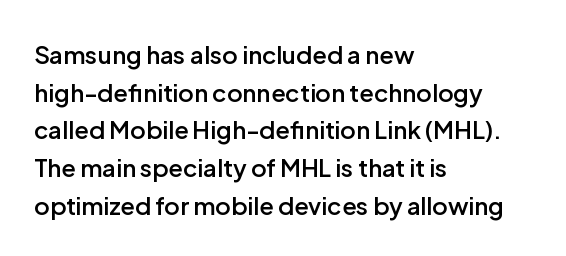
{"italic": "no", "bold": "semi", "underline": "no", "align": "left", "line_spacing": "normal", "line_spacing_ratio": 1.57, "letter_spacing": "normal", "letter_spacing_em": 0.0, "glyph_px": 24}
